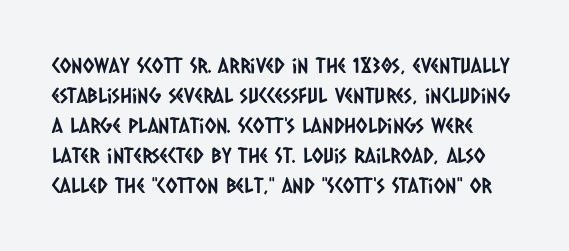
{"underline": "no", "line_spacing": "normal", "line_spacing_ratio": 1.43, "letter_spacing": "normal", "letter_spacing_em": 0.0, "glyph_px": 21}
